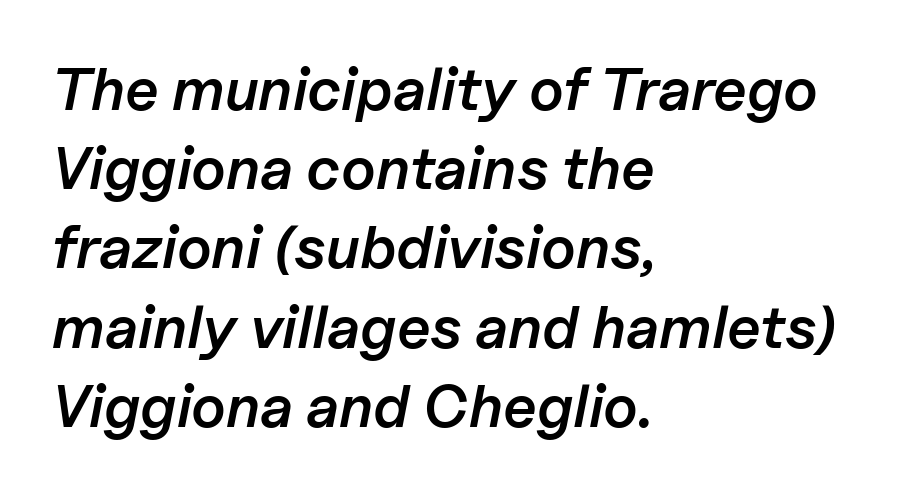
Compared with typical body copy, the letter spacing here is the same. This sample keeps an unexceptional amount of space between lines. Varying glyph widths throughout — classic text-font behaviour. The passage shown is not underscored anywhere. The strokes are fattened partway — semibold, not bold. Observe the lean: these are italic letterforms.
